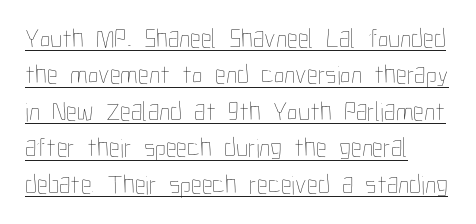
Q: Is the text bold? A: No.
Q: Is the text italic (slanted)? A: No, it is upright.
Q: Is the text underlined? A: Yes.
Q: How is the paragraph aligned? A: Left-aligned.
Q: Is the spacing between letters normal or unusually wide? A: Normal.
Q: Is the spacing between lines tight, normal or loose? A: Normal.
